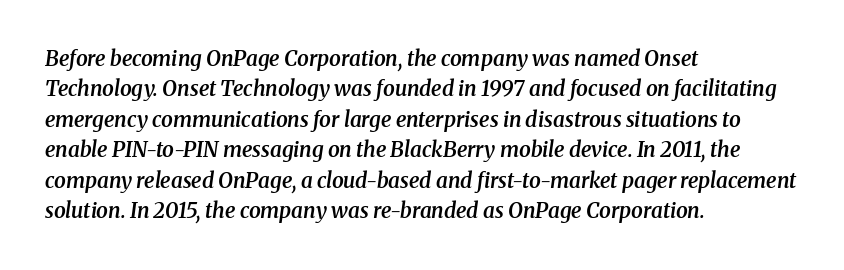
Q: Is the text bold? A: Semi-bold.
Q: Is the text italic (slanted)? A: Yes, it leans right by about 8 degrees.
Q: Is the text underlined? A: No.
Q: How is the paragraph aligned? A: Left-aligned.
Q: Is the spacing between letters normal or unusually wide? A: Normal.
Q: Is the spacing between lines tight, normal or loose? A: Normal.
